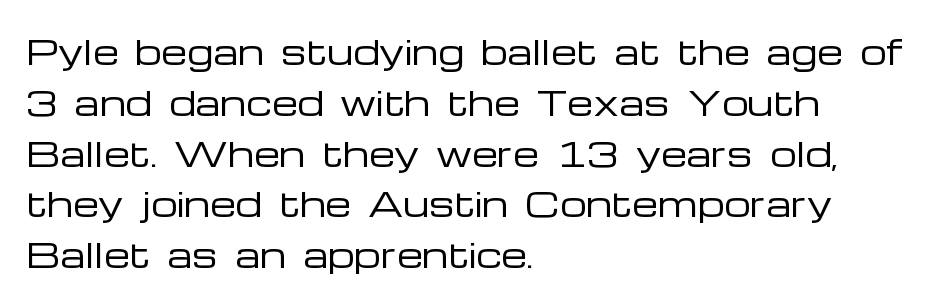
The image shows 33 px regular-weight, wide sans-serif type, upright; set left-aligned, normal line spacing (1.54x), normal letter spacing, not underlined; low stroke contrast and a medium x-height.
